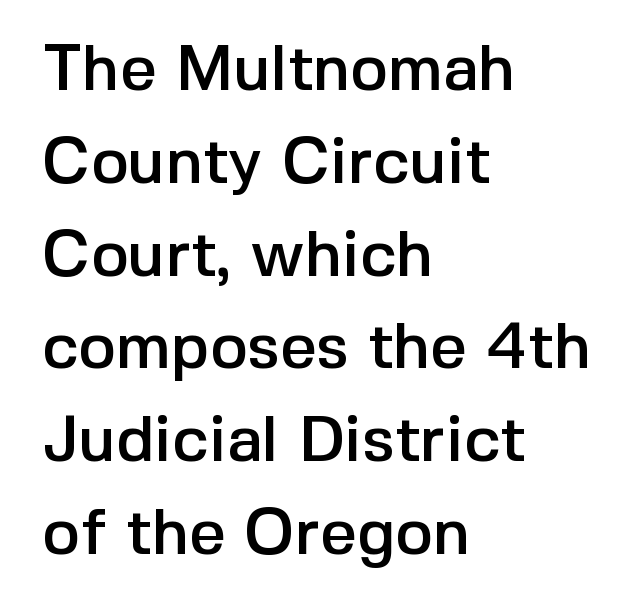
These lines are set flush left with a ragged right edge. Reading down the column, the eye jumps a familiar distance to each next line. To sum up the face: it is a sans, with no serifs. The letterforms sit shoulder to shoulder at normal distance. Ordinary non-slanted type is in use. Type without underlining.
